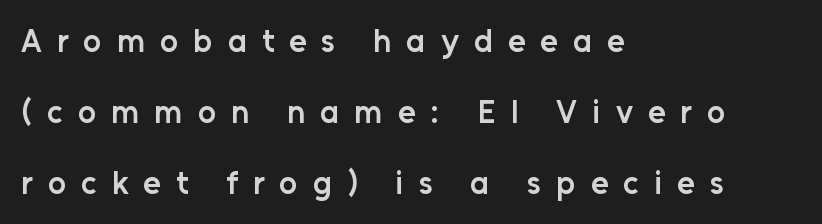
Typographically, this falls in the sans-serif category. Notice how the stems are strictly vertical — no italics here. Each row of text sits above clean, open space. Notice the strokes are somewhat thickened but not fully heavy: this is a semibold. You could fit nearly another row in the gap between these rows. All the whitespace from short lines collects on the right.
